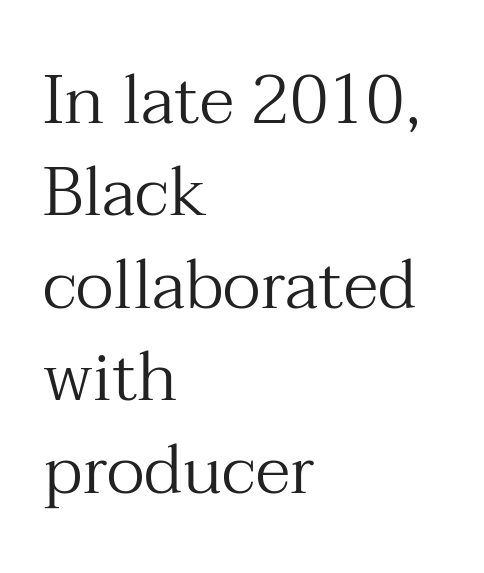
Q: Is the text bold? A: No.
Q: Is the text italic (slanted)? A: No, it is upright.
Q: Is the typeface a serif or a sans-serif typeface? A: Serif.
Q: Is the text underlined? A: No.
Q: How is the paragraph aligned? A: Left-aligned.
Q: Is the spacing between letters normal or unusually wide? A: Normal.
Q: Is the spacing between lines tight, normal or loose? A: Normal.
Q: Width (condensed, normal, or wide)? A: Normal.
Q: Stroke contrast? A: Medium.
Q: x-height? A: Medium.
Q: Monospaced? A: No.
